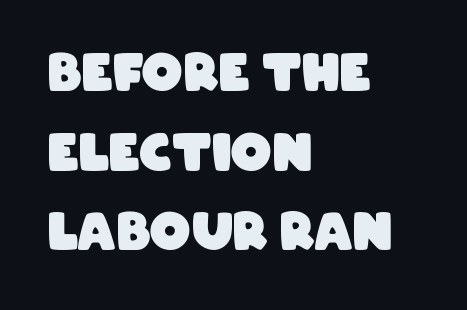
{"serif": "no", "bold": "yes", "weight": "heavy", "width": "condensed", "stroke_contrast": "low", "x_height": "large", "monospaced": "no", "underline": "no", "align": "left", "line_spacing": "normal", "line_spacing_ratio": 1.56, "letter_spacing": "normal", "letter_spacing_em": 0.0, "glyph_px": 51}
